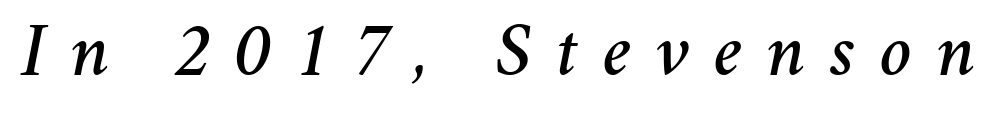
Q: Is the text italic (slanted)? A: Yes, it leans right by about 11 degrees.
Q: Is the text underlined? A: No.
Q: Is the spacing between letters normal or unusually wide? A: Unusually wide.
Q: Width (condensed, normal, or wide)? A: Normal.
Q: Stroke contrast? A: Medium.
Q: x-height? A: Medium.
Q: Monospaced? A: No.
